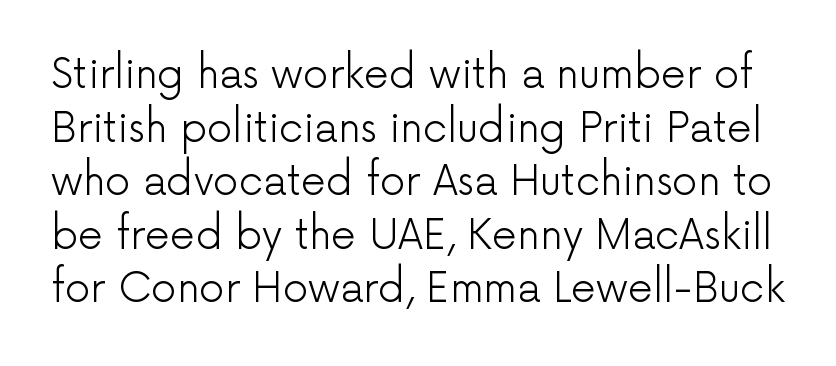
Q: Is the text bold? A: No.
Q: Is the text italic (slanted)? A: No, it is upright.
Q: Is the typeface a serif or a sans-serif typeface? A: Sans-serif.
Q: Is the text underlined? A: No.
Q: Is the spacing between letters normal or unusually wide? A: Normal.
Q: Is the spacing between lines tight, normal or loose? A: Normal.
Q: Width (condensed, normal, or wide)? A: Normal.
Q: Stroke contrast? A: Low.
Q: x-height? A: Medium.
Q: Monospaced? A: No.
